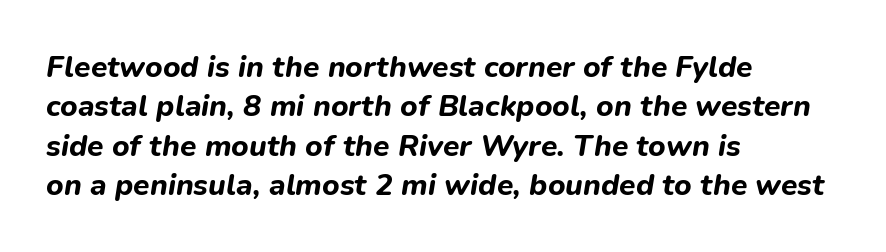
The passage shown leans; its letterforms are oblique. What's the leading like? Ordinary, nothing unusual. Compared with typical body copy, the letter spacing here is the same. Weight check: bold — yes, fully. A bare baseline throughout the passage.
